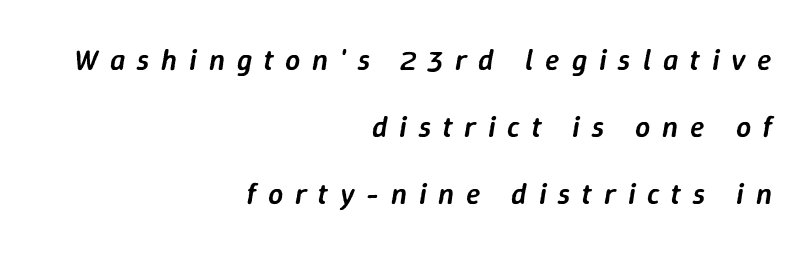
Q: Is the text bold? A: Semi-bold.
Q: Is the text italic (slanted)? A: Yes, it leans right by about 9 degrees.
Q: Is the text underlined? A: No.
Q: How is the paragraph aligned? A: Right-aligned.
Q: Is the spacing between letters normal or unusually wide? A: Unusually wide.
Q: Is the spacing between lines tight, normal or loose? A: Loose.
Q: Width (condensed, normal, or wide)? A: Normal.
Q: Stroke contrast? A: Low.
Q: x-height? A: Medium.
Q: Monospaced? A: No.
